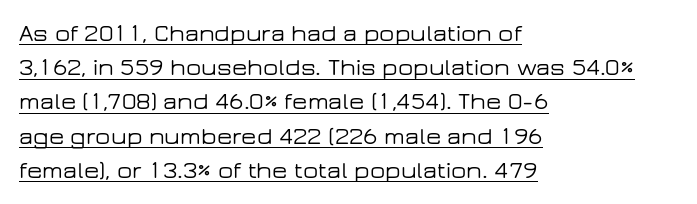
{"italic": "no", "underline": "yes", "align": "left", "line_spacing": "normal", "line_spacing_ratio": 1.37, "letter_spacing": "normal", "letter_spacing_em": 0.0, "glyph_px": 25}
